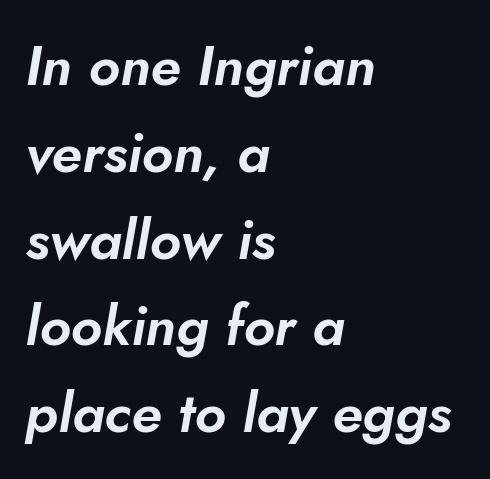
The image shows 56 px text type, italic (leaning right); set left-aligned, normal line spacing (1.55x), normal letter spacing, not underlined; low stroke contrast and a small x-height.
